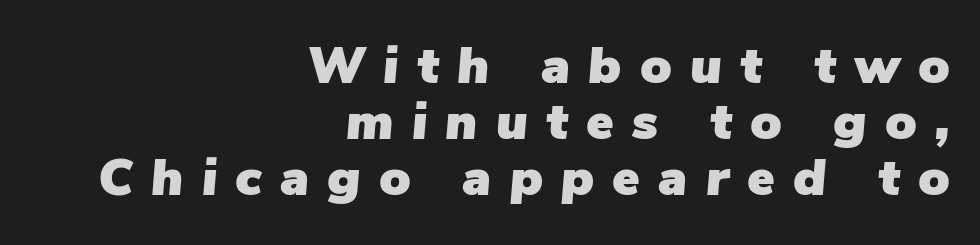
{"italic": "yes", "lean": "right", "slant_degrees": 5, "width": "normal", "stroke_contrast": "low", "x_height": "medium", "monospaced": "no", "underline": "no", "align": "right", "line_spacing": "tight", "line_spacing_ratio": 1.08, "letter_spacing": "wide", "letter_spacing_em": 0.35, "glyph_px": 52}
